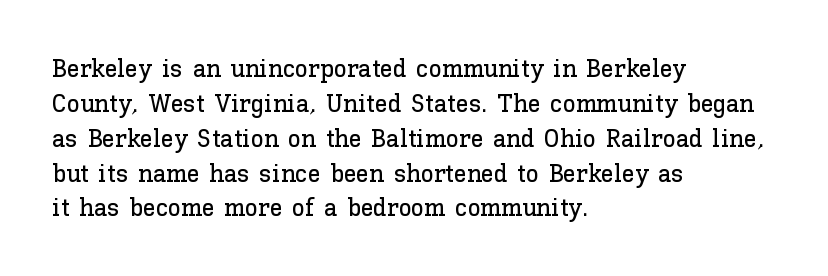
The letters stand straight up with perfectly vertical stems. Anything drawn beneath the words? Only blank space. Vertical spacing — default. Short note: letters normally spaced. Leftover space on each line is placed entirely after the last word.
